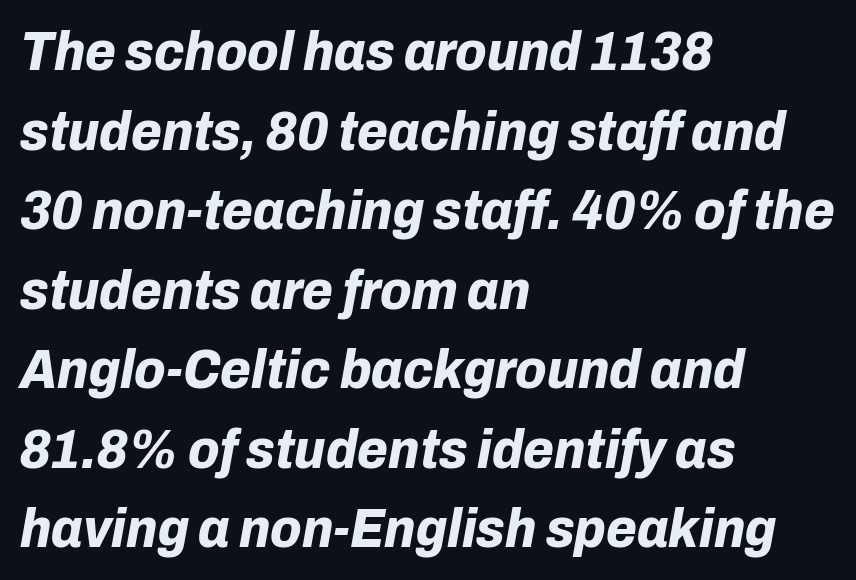
The image shows 56 px bold type, italic (leaning right); set left-aligned, normal line spacing (1.42x), normal letter spacing, not underlined; low stroke contrast and a medium x-height.
